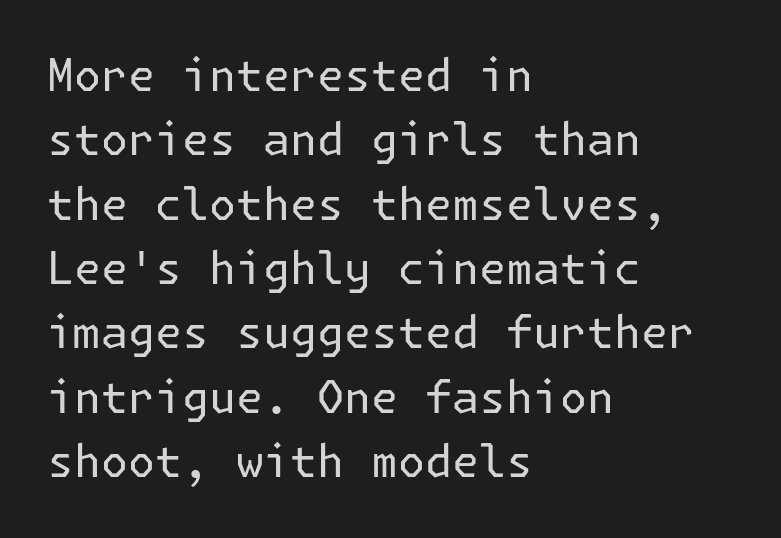
The space between consecutive lines is moderate. The strokes carry an ordinary text weight at most. Typeset ragged right — the left edge is the straight one. Is there any slant? The stems are plumb.
